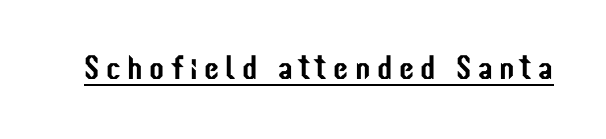
{"serif": "no", "italic": "no", "width": "condensed", "stroke_contrast": "low", "x_height": "medium", "monospaced": "no", "underline": "yes", "glyph_px": 34}
